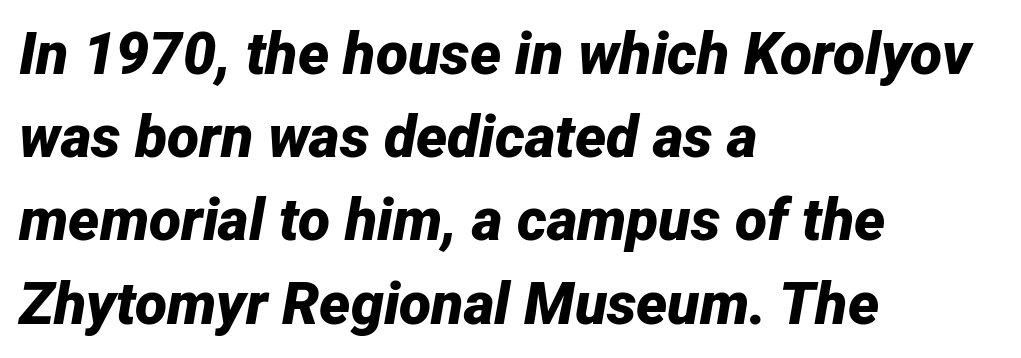
{"italic": "yes", "lean": "right", "slant_degrees": 12, "bold": "yes", "weight": "bold", "width": "normal", "stroke_contrast": "low", "x_height": "medium", "monospaced": "no", "underline": "no", "align": "left", "line_spacing": "normal", "line_spacing_ratio": 1.41, "letter_spacing": "normal", "letter_spacing_em": 0.0, "glyph_px": 59}
